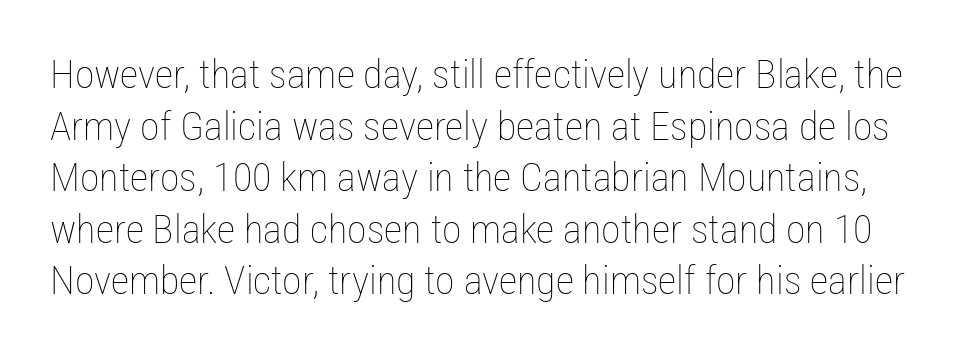
Q: Is the text bold? A: No.
Q: Is the text italic (slanted)? A: No, it is upright.
Q: Is the text underlined? A: No.
Q: Is the spacing between letters normal or unusually wide? A: Normal.
Q: Is the spacing between lines tight, normal or loose? A: Normal.
Q: Width (condensed, normal, or wide)? A: Condensed.
Q: Stroke contrast? A: Low.
Q: x-height? A: Medium.
Q: Monospaced? A: No.
